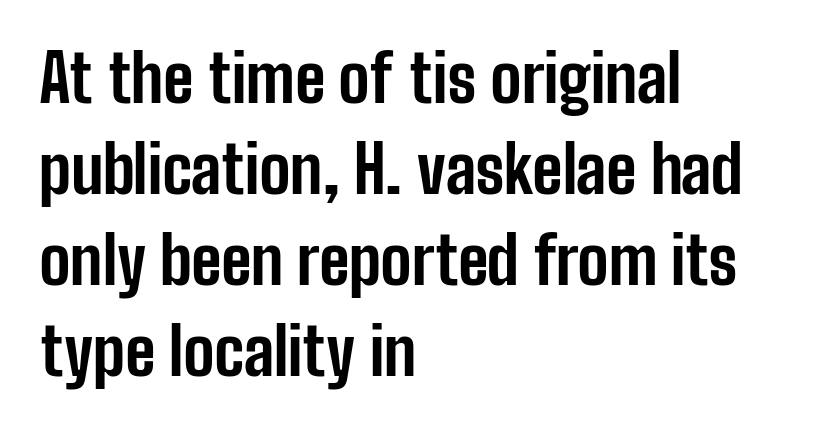
Does the lettering tilt? It doesn't — this is upright. Font category for this specimen: sans-serif. The block of text has a typical density, with ordinary space between rows. In CSS terms this would be text-align: left. Is the type bold? Yes — the strokes are clearly thick and heavy.
